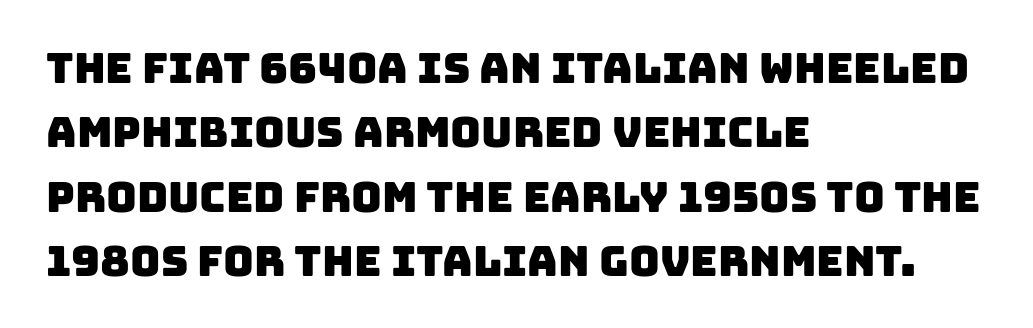
{"serif": "no", "width": "normal", "stroke_contrast": "low", "x_height": "large", "monospaced": "no", "underline": "no", "align": "left", "line_spacing": "normal", "line_spacing_ratio": 1.53, "letter_spacing": "normal", "letter_spacing_em": 0.0, "glyph_px": 42}
